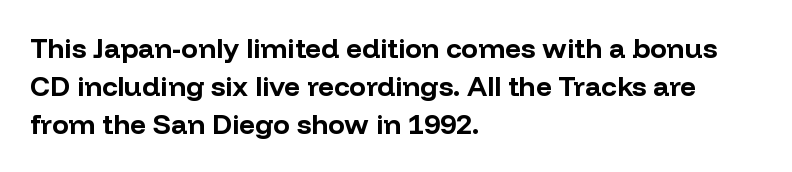
{"serif": "no", "italic": "no", "bold": "yes", "weight": "bold", "width": "normal", "stroke_contrast": "low", "x_height": "medium", "monospaced": "no", "underline": "no", "align": "left", "line_spacing": "normal", "line_spacing_ratio": 1.36, "letter_spacing": "normal", "letter_spacing_em": 0.0, "glyph_px": 28}
